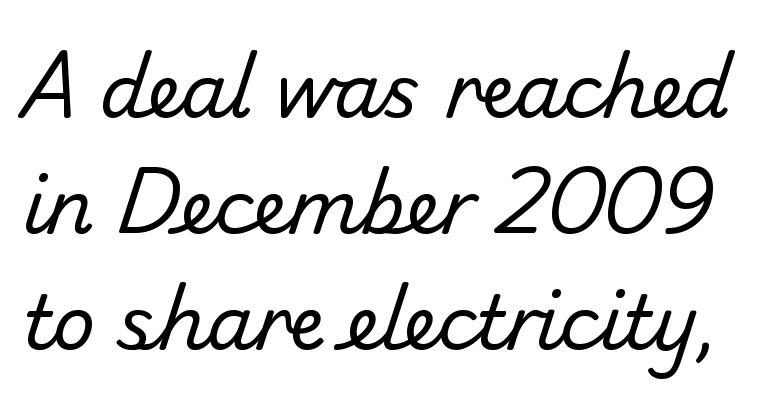
{"serif": "no", "bold": "no", "weight": "regular", "width": "normal", "stroke_contrast": "low", "x_height": "small", "monospaced": "no", "underline": "no", "line_spacing": "normal", "line_spacing_ratio": 1.57, "letter_spacing": "normal", "letter_spacing_em": 0.0, "glyph_px": 74}
